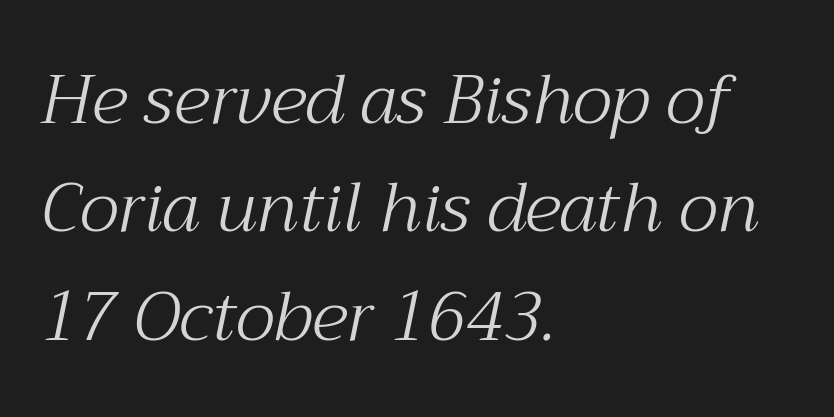
The image shows 69 px light serif type, italic (leaning right); set left-aligned, normal line spacing (1.57x), normal letter spacing, not underlined; medium stroke contrast and a medium x-height.
